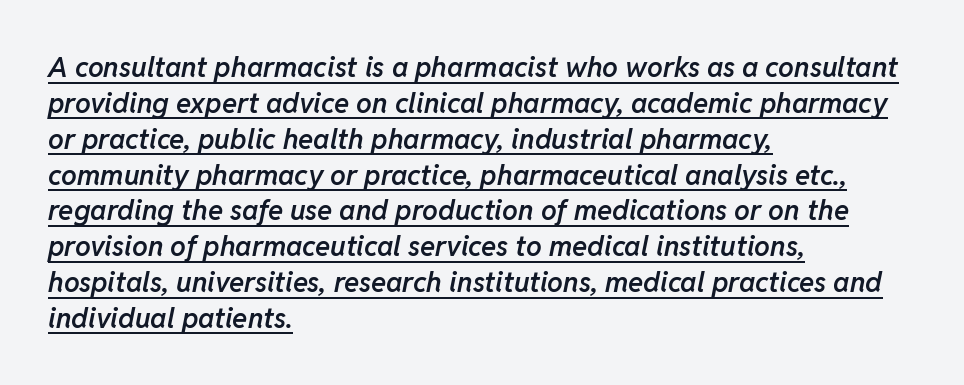
In CSS terms this would be text-align: left. This sample has the flowing, uneven cadence of proportional lettering. Letter spacing: default. This sample uses an oblique cut, with every glyph tilted off the vertical. The vertical gap from one line to the next is medium. Compared with undecorated copy, this sample adds a rule below the words.
